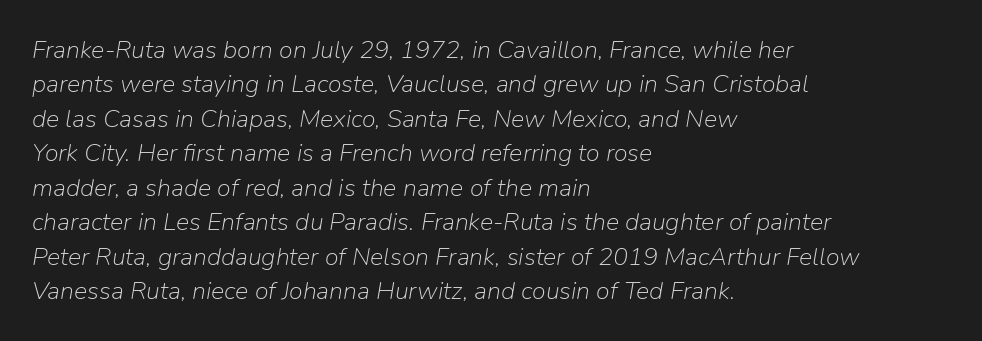
Q: Is the text bold? A: No.
Q: Is the text italic (slanted)? A: Yes, it leans right by about 9 degrees.
Q: Is the text underlined? A: No.
Q: How is the paragraph aligned? A: Left-aligned.
Q: Is the spacing between letters normal or unusually wide? A: Normal.
Q: Is the spacing between lines tight, normal or loose? A: Normal.
